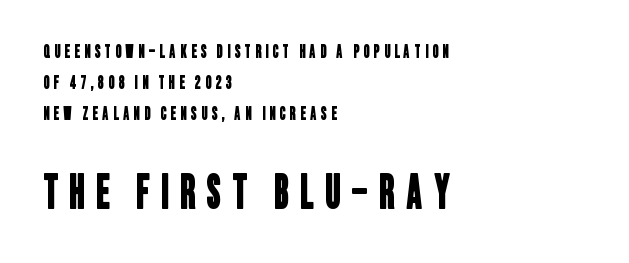
Size contrast runs from small at the top to large at the bottom. Is the block centered? No — it sits flush against the left margin. The tracking reads as deliberately expanded to a designer's eye. Descenders hang freely into open space. Spacing verdict: proportional, widths tailored to each character.
